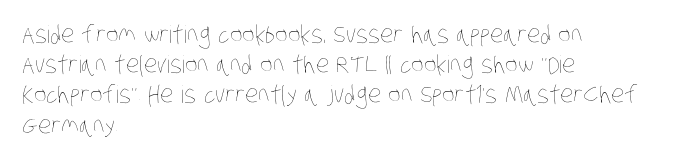
The image shows 24 px text type; set left-aligned, normal line spacing (1.26x), normal letter spacing, not underlined.
